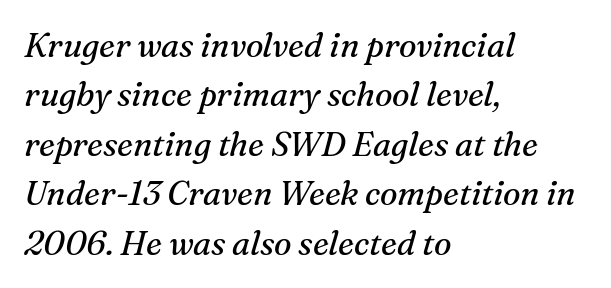
The image shows 33 px regular-weight serif type, italic (leaning right); set left-aligned, normal line spacing (1.5x), normal letter spacing, not underlined; medium stroke contrast and a medium x-height.
